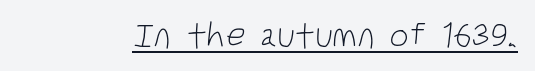
{"serif": "no", "bold": "no", "weight": "light", "width": "condensed", "stroke_contrast": "low", "x_height": "large", "monospaced": "no", "underline": "yes", "letter_spacing": "normal", "letter_spacing_em": 0.0, "glyph_px": 34}
